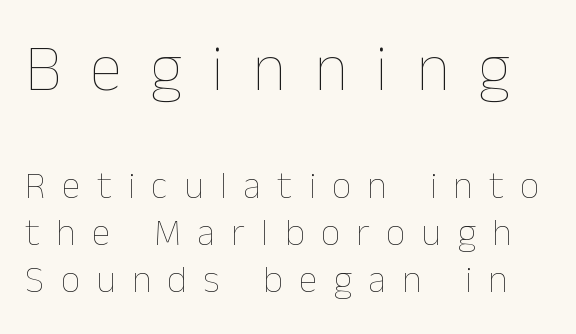
Q: Is the text bold? A: No.
Q: Is the text italic (slanted)? A: No, it is upright.
Q: Is the text underlined? A: No.
Q: Is the spacing between letters normal or unusually wide? A: Unusually wide.
Q: Which block of text is set in a larger size, the first (top) or the second (bottom)? A: The first (top) one.
Q: Width (condensed, normal, or wide)? A: Normal.
Q: Stroke contrast? A: Low.
Q: x-height? A: Medium.
Q: Monospaced? A: No.
